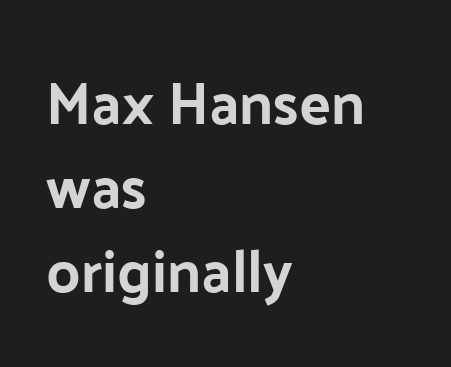
{"serif": "no", "italic": "no", "width": "normal", "stroke_contrast": "low", "x_height": "medium", "monospaced": "no", "underline": "no", "align": "left", "line_spacing": "normal", "line_spacing_ratio": 1.42, "letter_spacing": "normal", "letter_spacing_em": 0.0, "glyph_px": 59}
